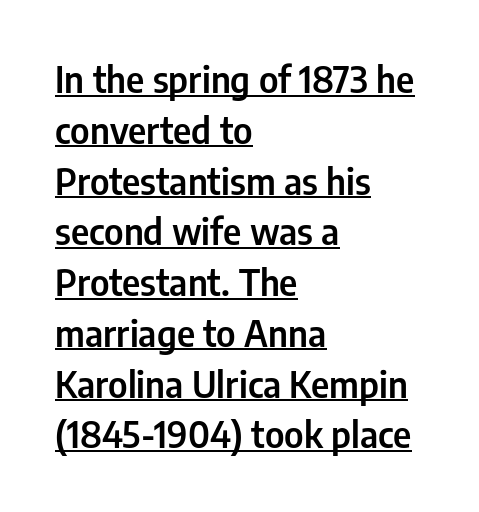
Q: Is the text italic (slanted)? A: No, it is upright.
Q: Is the typeface a serif or a sans-serif typeface? A: Sans-serif.
Q: Is the text underlined? A: Yes.
Q: How is the paragraph aligned? A: Left-aligned.
Q: Is the spacing between letters normal or unusually wide? A: Normal.
Q: Is the spacing between lines tight, normal or loose? A: Normal.
Q: Width (condensed, normal, or wide)? A: Condensed.
Q: Stroke contrast? A: Low.
Q: x-height? A: Medium.
Q: Monospaced? A: No.
